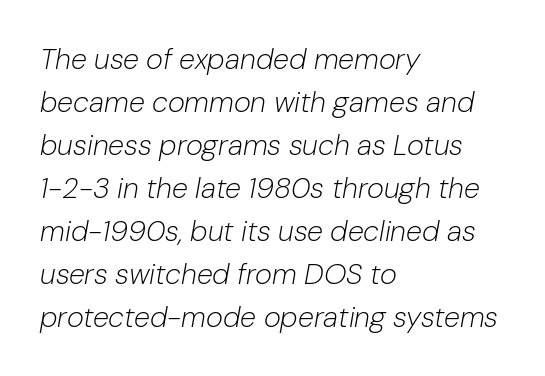
Q: Is the text bold? A: No.
Q: Is the text italic (slanted)? A: Yes, it leans right by about 10 degrees.
Q: Is the text underlined? A: No.
Q: How is the paragraph aligned? A: Left-aligned.
Q: Is the spacing between letters normal or unusually wide? A: Normal.
Q: Is the spacing between lines tight, normal or loose? A: Normal.
Q: Width (condensed, normal, or wide)? A: Normal.
Q: Stroke contrast? A: Low.
Q: x-height? A: Medium.
Q: Monospaced? A: No.
